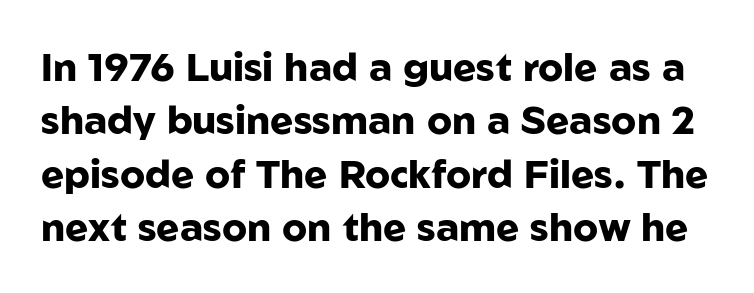
{"serif": "no", "italic": "no", "bold": "yes", "weight": "heavy", "width": "normal", "stroke_contrast": "low", "x_height": "medium", "monospaced": "no", "underline": "no", "line_spacing": "normal", "line_spacing_ratio": 1.37, "letter_spacing": "normal", "letter_spacing_em": 0.0, "glyph_px": 39}
